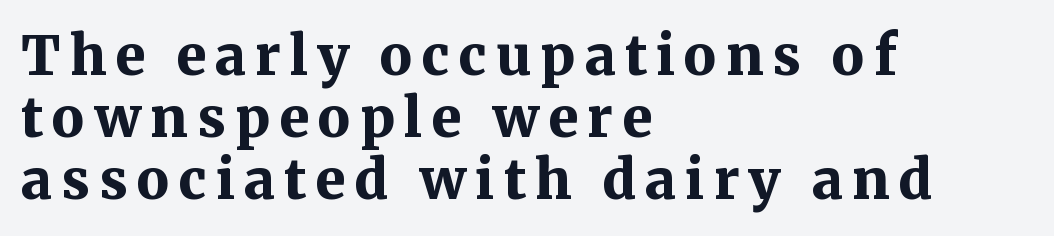
The face used here is proportionally spaced, like ordinary book or web type. Typographically, this falls in the serif category. The font's upright variant was chosen for this text. Weight: bold.
